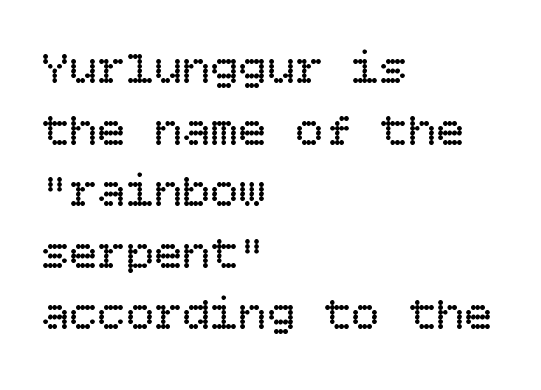
Q: Is the text bold? A: No.
Q: Is the text italic (slanted)? A: No, it is upright.
Q: Is the text underlined? A: No.
Q: How is the paragraph aligned? A: Left-aligned.
Q: Is the spacing between letters normal or unusually wide? A: Normal.
Q: Is the spacing between lines tight, normal or loose? A: Normal.
Q: Width (condensed, normal, or wide)? A: Normal.
Q: Stroke contrast? A: Low.
Q: x-height? A: Large.
